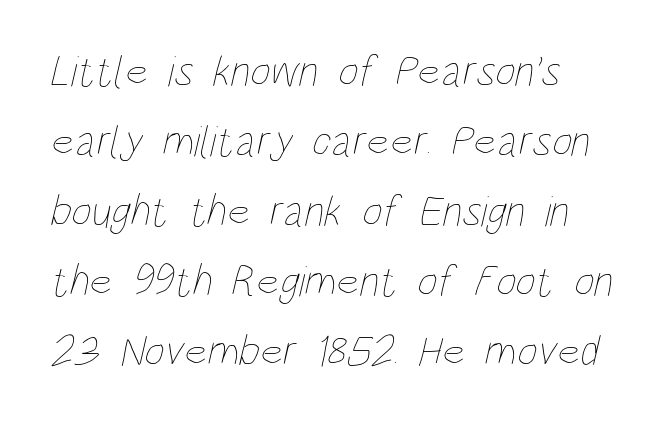
Q: Is the text bold? A: No.
Q: Is the text underlined? A: No.
Q: Is the spacing between letters normal or unusually wide? A: Normal.
Q: Is the spacing between lines tight, normal or loose? A: Normal.
Q: Width (condensed, normal, or wide)? A: Condensed.
Q: Stroke contrast? A: Low.
Q: x-height? A: Large.
Q: Monospaced? A: No.
